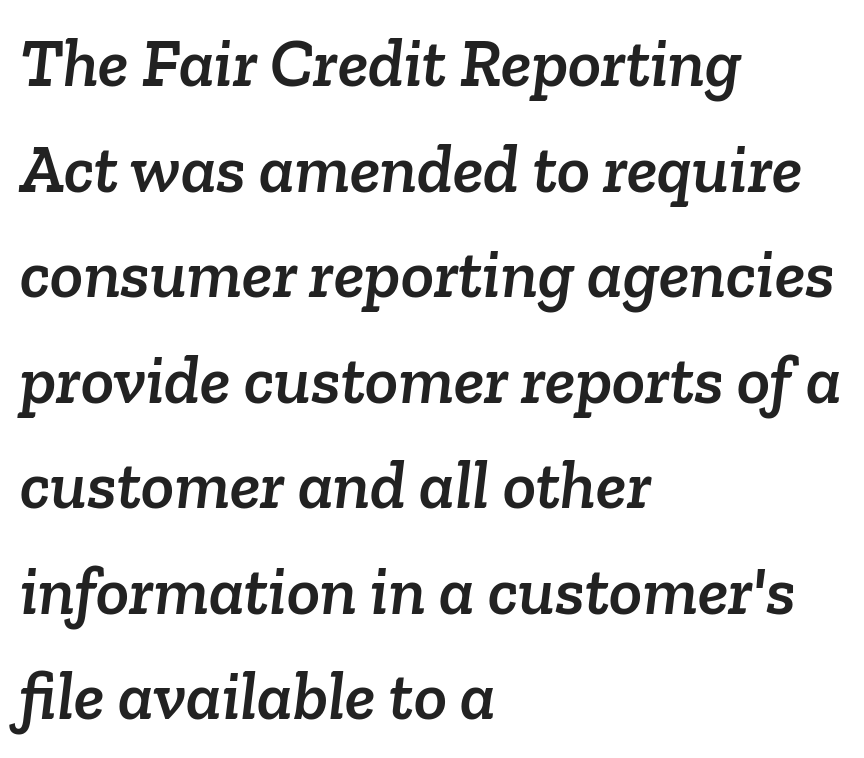
Q: Is the typeface a serif or a sans-serif typeface? A: Serif.
Q: Is the text underlined? A: No.
Q: How is the paragraph aligned? A: Left-aligned.
Q: Is the spacing between letters normal or unusually wide? A: Normal.
Q: Is the spacing between lines tight, normal or loose? A: Normal.
Q: Width (condensed, normal, or wide)? A: Normal.
Q: Stroke contrast? A: Low.
Q: x-height? A: Medium.
Q: Monospaced? A: No.
